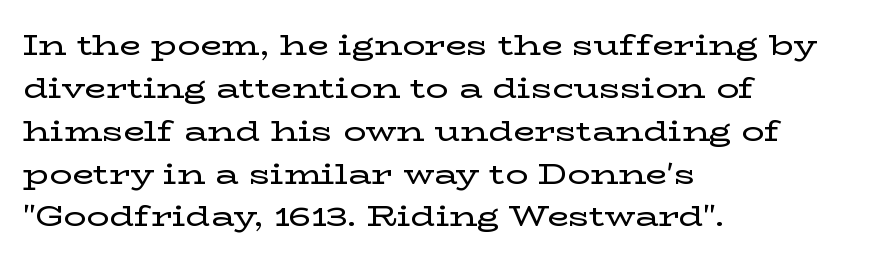
Q: Is the text italic (slanted)? A: No, it is upright.
Q: Is the typeface a serif or a sans-serif typeface? A: Serif.
Q: Is the text underlined? A: No.
Q: How is the paragraph aligned? A: Left-aligned.
Q: Is the spacing between letters normal or unusually wide? A: Normal.
Q: Is the spacing between lines tight, normal or loose? A: Normal.
Q: Width (condensed, normal, or wide)? A: Wide.
Q: Stroke contrast? A: Low.
Q: x-height? A: Medium.
Q: Monospaced? A: No.
